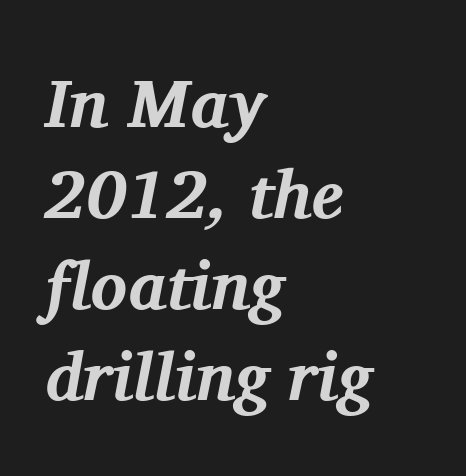
Q: Is the text bold? A: Yes.
Q: Is the text italic (slanted)? A: Yes, it leans right by about 11 degrees.
Q: Is the typeface a serif or a sans-serif typeface? A: Serif.
Q: Is the text underlined? A: No.
Q: How is the paragraph aligned? A: Left-aligned.
Q: Is the spacing between letters normal or unusually wide? A: Normal.
Q: Is the spacing between lines tight, normal or loose? A: Normal.
Q: Width (condensed, normal, or wide)? A: Normal.
Q: Stroke contrast? A: Medium.
Q: x-height? A: Medium.
Q: Monospaced? A: No.
